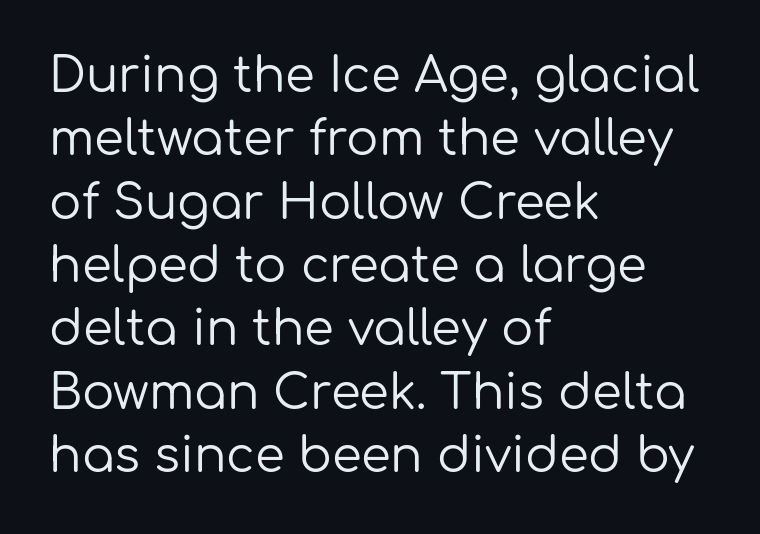
{"serif": "no", "italic": "no", "bold": "no", "weight": "regular", "width": "normal", "stroke_contrast": "low", "x_height": "medium", "monospaced": "no", "underline": "no", "align": "left", "line_spacing": "normal", "line_spacing_ratio": 1.32, "letter_spacing": "normal", "letter_spacing_em": 0.0, "glyph_px": 48}
